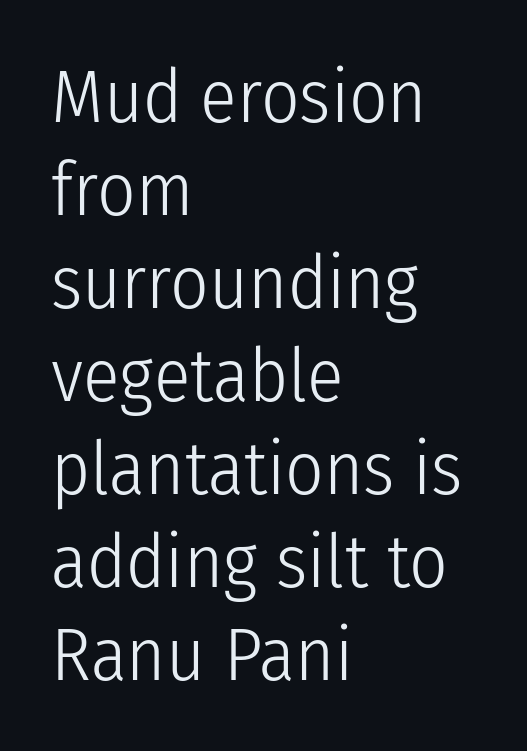
Spacing verdict: proportional, widths tailored to each character. One-word summary of the alignment: left. The passage shown has conventional tracking throughout. The font is comparable to plain body text, perhaps lighter. This is the regular roman posture of the typeface. Unmarked baselines from the first word to the last.
